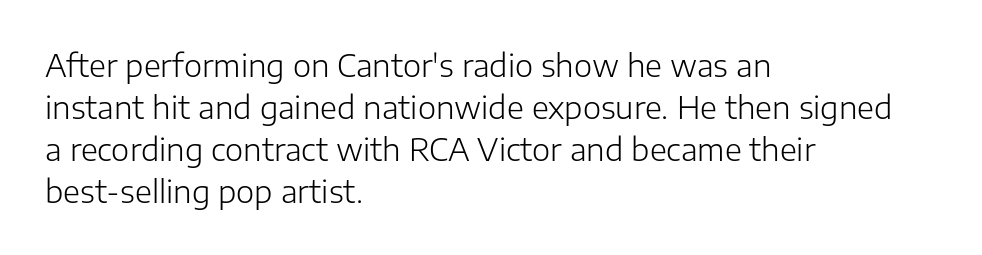
The image shows 31 px light sans-serif type, upright; set left-aligned, normal line spacing (1.35x), normal letter spacing, not underlined; low stroke contrast and a medium x-height.
